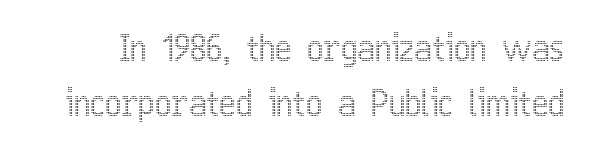
{"italic": "no", "width": "condensed", "x_height": "medium", "monospaced": "no", "underline": "no", "line_spacing": "normal", "line_spacing_ratio": 1.56, "letter_spacing": "normal", "letter_spacing_em": 0.0, "glyph_px": 35}
